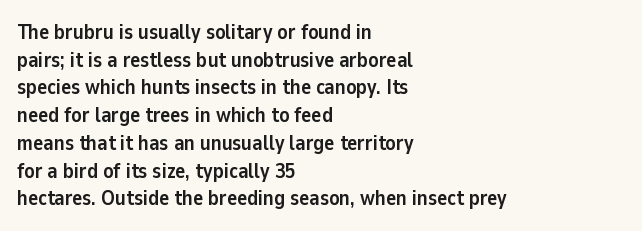
Q: Is the text bold? A: Yes.
Q: Is the text italic (slanted)? A: No, it is upright.
Q: Is the text underlined? A: No.
Q: How is the paragraph aligned? A: Left-aligned.
Q: Is the spacing between letters normal or unusually wide? A: Normal.
Q: Is the spacing between lines tight, normal or loose? A: Normal.
